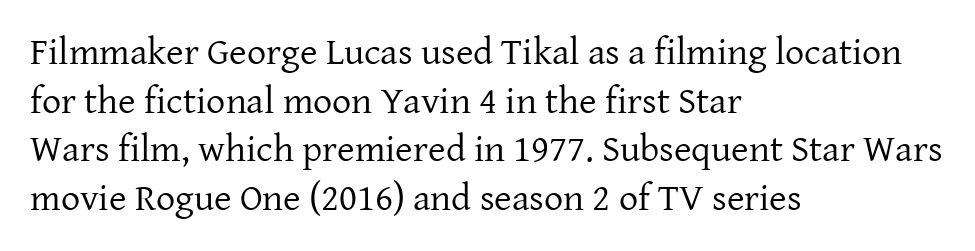
{"serif": "yes", "italic": "no", "bold": "no", "weight": "regular", "width": "normal", "stroke_contrast": "low", "x_height": "medium", "monospaced": "no", "underline": "no", "align": "left", "line_spacing": "normal", "line_spacing_ratio": 1.28, "letter_spacing": "normal", "letter_spacing_em": 0.0, "glyph_px": 38}
